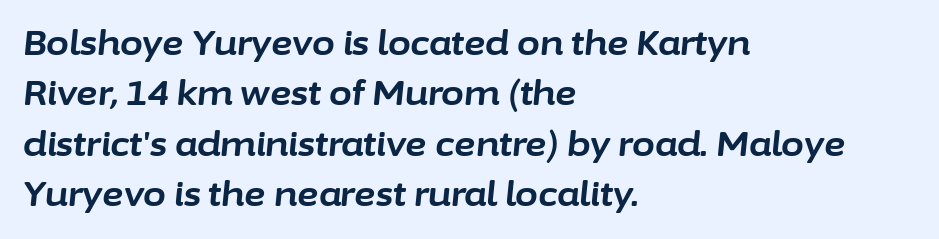
{"italic": "yes", "lean": "right", "slant_degrees": 6, "bold": "yes", "weight": "bold", "width": "normal", "stroke_contrast": "low", "x_height": "medium", "monospaced": "no", "underline": "no", "align": "left", "line_spacing": "normal", "line_spacing_ratio": 1.53, "letter_spacing": "normal", "letter_spacing_em": 0.0, "glyph_px": 33}
